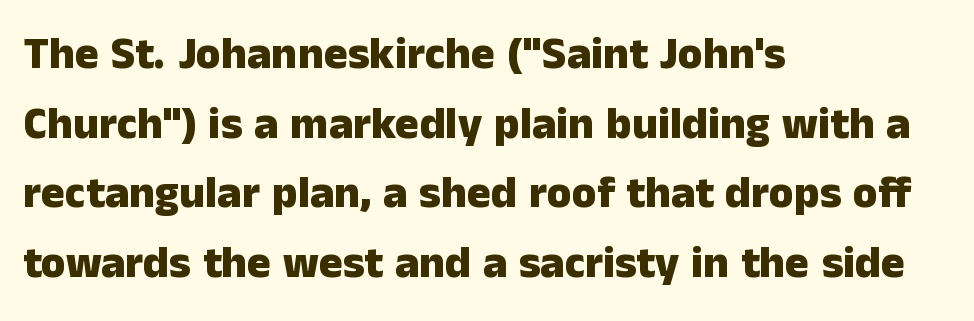
Q: Is the text bold? A: Yes.
Q: Is the text italic (slanted)? A: No, it is upright.
Q: Is the typeface a serif or a sans-serif typeface? A: Sans-serif.
Q: Is the text underlined? A: No.
Q: How is the paragraph aligned? A: Left-aligned.
Q: Is the spacing between letters normal or unusually wide? A: Normal.
Q: Is the spacing between lines tight, normal or loose? A: Normal.
Q: Width (condensed, normal, or wide)? A: Normal.
Q: Stroke contrast? A: Low.
Q: x-height? A: Medium.
Q: Monospaced? A: No.
